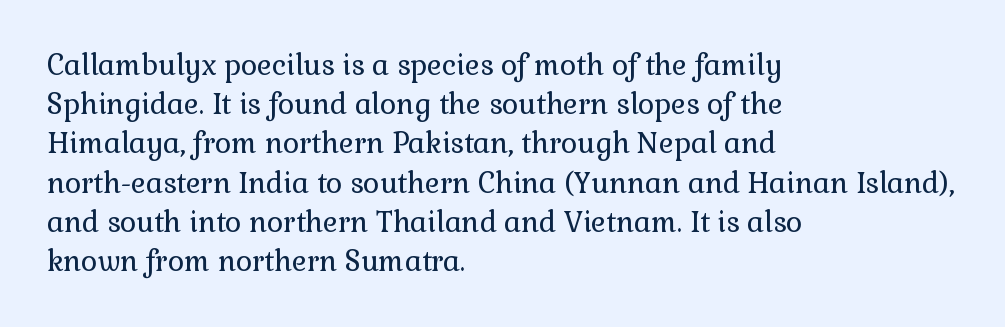
{"serif": "yes", "italic": "no", "bold": "no", "weight": "regular", "width": "normal", "stroke_contrast": "low", "x_height": "medium", "monospaced": "no", "underline": "no", "align": "left", "line_spacing": "normal", "line_spacing_ratio": 1.4, "letter_spacing": "normal", "letter_spacing_em": 0.0, "glyph_px": 28}
